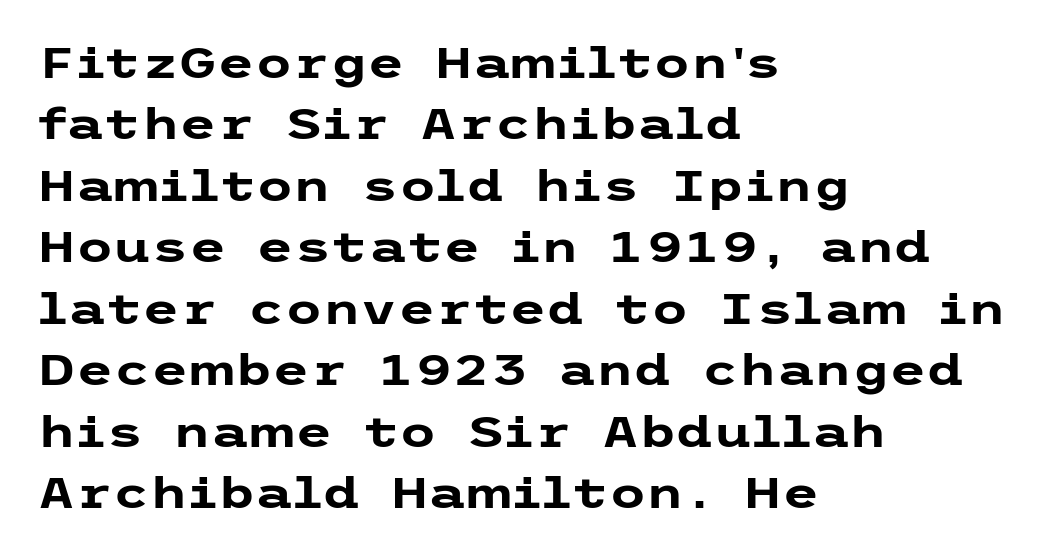
{"serif": "no", "italic": "no", "bold": "yes", "weight": "heavy", "width": "wide", "stroke_contrast": "low", "x_height": "medium", "underline": "no", "align": "left", "line_spacing": "normal", "line_spacing_ratio": 1.43, "letter_spacing": "normal", "letter_spacing_em": 0.0, "glyph_px": 43}
